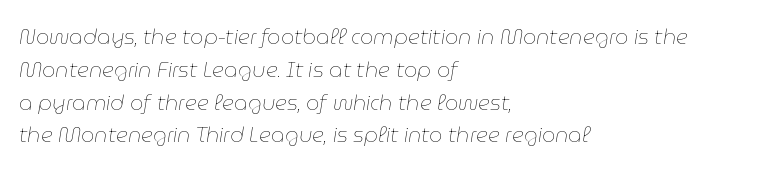
Q: Is the text bold? A: No.
Q: Is the text italic (slanted)? A: Yes, it leans right by about 9 degrees.
Q: Is the text underlined? A: No.
Q: How is the paragraph aligned? A: Left-aligned.
Q: Is the spacing between letters normal or unusually wide? A: Normal.
Q: Is the spacing between lines tight, normal or loose? A: Normal.
